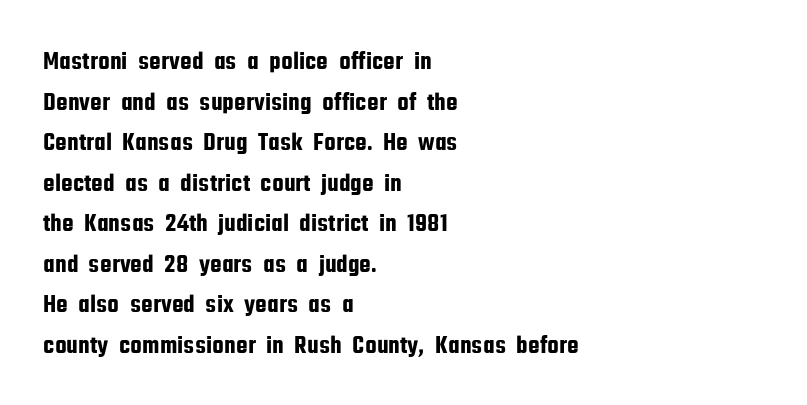
Q: Is the text italic (slanted)? A: No, it is upright.
Q: Is the text underlined? A: No.
Q: How is the paragraph aligned? A: Left-aligned.
Q: Is the spacing between letters normal or unusually wide? A: Normal.
Q: Is the spacing between lines tight, normal or loose? A: Normal.
